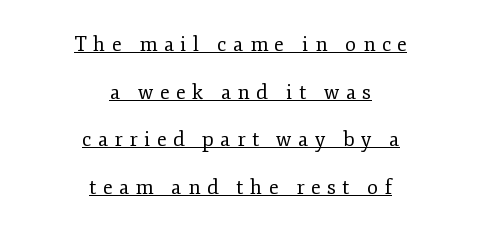
Underline: present. The cut favours lightness, reaching ordinary text weight at its darkest. If you drew a line through each stem, it would be perfectly vertical. Each word looks stretched out because of the extra space between its letters. The compositor balanced each line on the midline. Baseline-to-baseline distance is far greater than the letter height.
